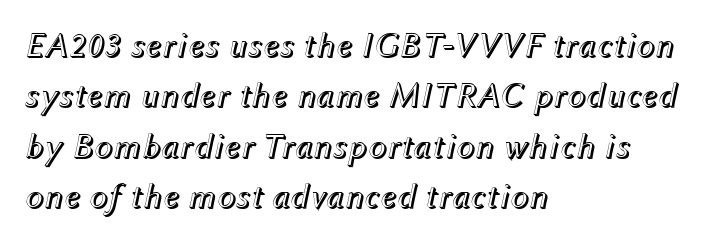
{"italic": "yes", "lean": "right", "slant_degrees": 12, "width": "normal", "x_height": "medium", "monospaced": "no", "underline": "no", "align": "left", "line_spacing": "normal", "line_spacing_ratio": 1.44, "letter_spacing": "normal", "letter_spacing_em": 0.0, "glyph_px": 35}
